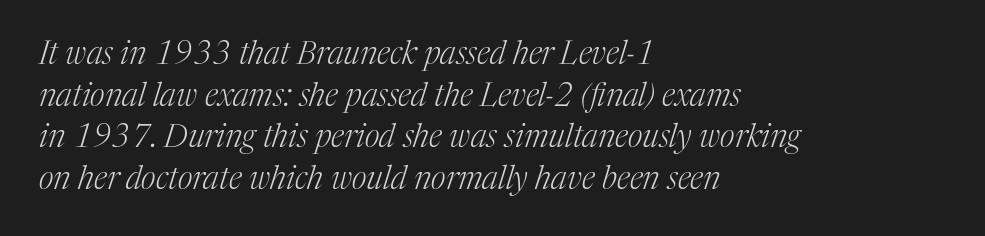
Decoration check: the copy has no underline. The letters are slanted; this is an italic face. The line texture is even and compact thanks to regular tracking. Is this a fixed-width face? No — the glyphs have proportional, varying widths. The rendering anchors every line to the left-hand side. If you measured baseline to baseline, you'd find a middling distance.
